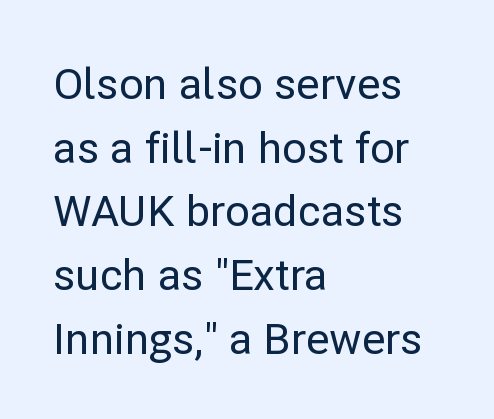
Leading: standard. Where is the straight margin? On the left. These lines are rendered in a variable-pitch font. Inter-character spacing is left at the font's built-in metrics. Tall strokes in this sample are plumb rather than angled. Serif or sans? Sans — the stroke terminals are bare.
